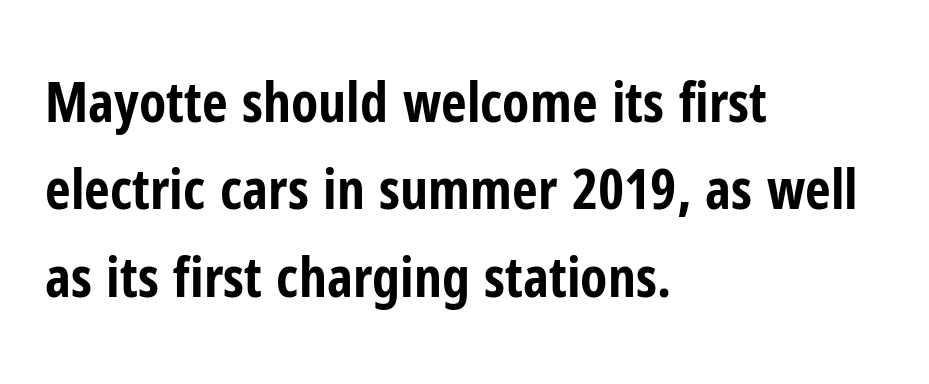
{"serif": "no", "italic": "no", "bold": "yes", "weight": "bold", "width": "condensed", "stroke_contrast": "low", "x_height": "medium", "monospaced": "no", "underline": "no", "align": "left", "line_spacing": "normal", "line_spacing_ratio": 1.56, "letter_spacing": "normal", "letter_spacing_em": 0.0, "glyph_px": 56}
